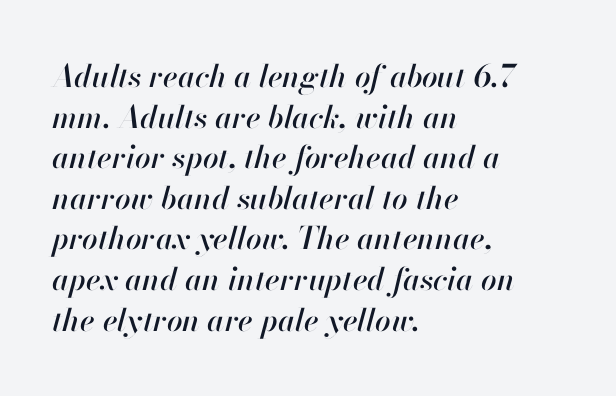
{"italic": "yes", "lean": "right", "slant_degrees": 13, "width": "normal", "stroke_contrast": "high", "x_height": "small", "monospaced": "no", "underline": "no", "align": "left", "line_spacing": "normal", "line_spacing_ratio": 1.31, "letter_spacing": "normal", "letter_spacing_em": 0.0, "glyph_px": 31}
